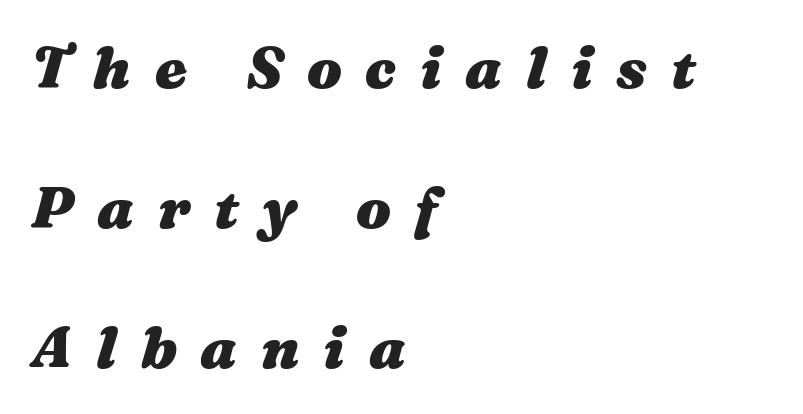
{"italic": "yes", "lean": "right", "slant_degrees": 16, "bold": "yes", "weight": "heavy", "width": "wide", "stroke_contrast": "medium", "x_height": "medium", "monospaced": "no", "underline": "no", "align": "left", "line_spacing": "loose", "line_spacing_ratio": 2.41, "letter_spacing": "wide", "letter_spacing_em": 0.41, "glyph_px": 58}
